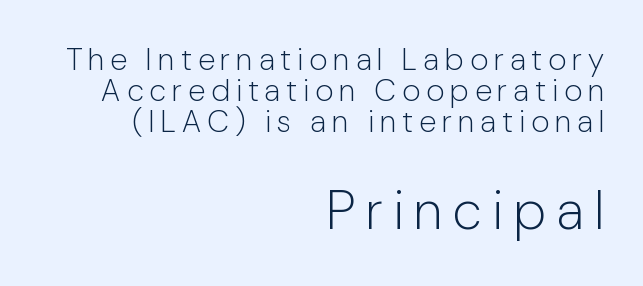
{"serif": "no", "italic": "no", "bold": "no", "weight": "light", "width": "normal", "stroke_contrast": "low", "x_height": "medium", "monospaced": "no", "underline": "no", "align": "right", "line_spacing": "tight", "line_spacing_ratio": 1.0, "letter_spacing": "wide", "letter_spacing_em": 0.2, "larger_block": "second", "size_ratio": 1.74, "glyph_px": 54}
